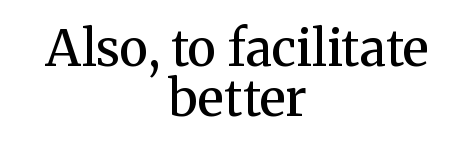
The image shows 50 px semibold serif type, upright; set centered, tight line spacing (1.0x), normal letter spacing, not underlined; medium stroke contrast and a medium x-height.
